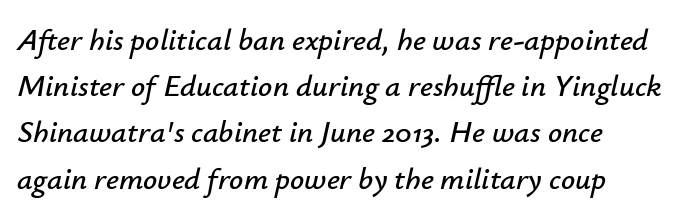
{"italic": "yes", "lean": "right", "slant_degrees": 12, "width": "normal", "stroke_contrast": "low", "x_height": "small", "monospaced": "no", "underline": "no", "align": "left", "line_spacing": "normal", "line_spacing_ratio": 1.49, "letter_spacing": "normal", "letter_spacing_em": 0.0, "glyph_px": 31}
